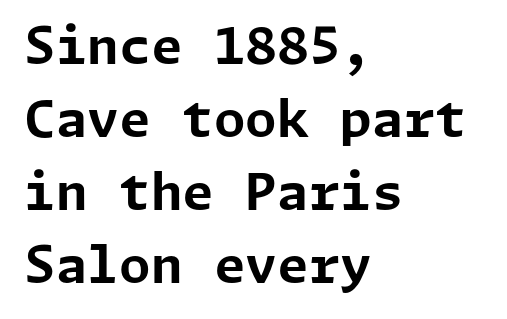
{"serif": "no", "italic": "no", "bold": "yes", "weight": "bold", "width": "normal", "stroke_contrast": "low", "x_height": "medium", "underline": "no", "align": "left", "line_spacing": "normal", "line_spacing_ratio": 1.43, "letter_spacing": "normal", "letter_spacing_em": 0.0, "glyph_px": 51}
